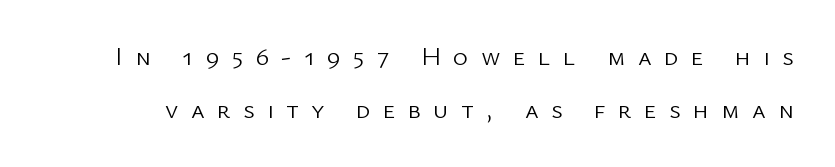
Inter-character spacing is expanded well beyond the font's built-in metrics. Tall strokes in this sample are plumb rather than angled. Vertical spacing — loose. The passage shown is not underscored anywhere. Letters have the restrained weight of plain body copy at most.
